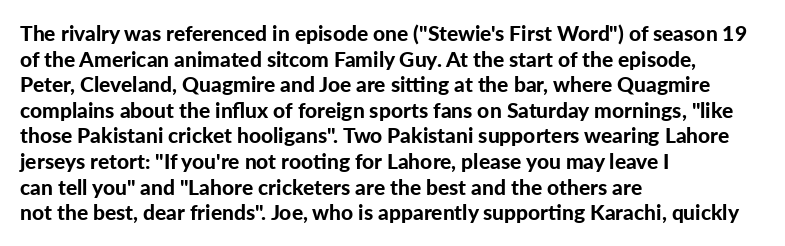
Is there any slant? The stems are plumb. The zone under the glyphs is completely vacant. Caption: bold face, heavy strokes. Each word holds together tightly as a unit, with standard inter-letter gaps. Does the copy run flush right? No — it runs flush left.
